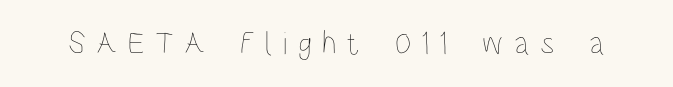
Q: Is the text bold? A: No.
Q: Is the text italic (slanted)? A: No, it is upright.
Q: Is the text underlined? A: No.
Q: Is the spacing between letters normal or unusually wide? A: Unusually wide.
Q: Width (condensed, normal, or wide)? A: Condensed.
Q: Stroke contrast? A: Low.
Q: x-height? A: Large.
Q: Monospaced? A: No.
